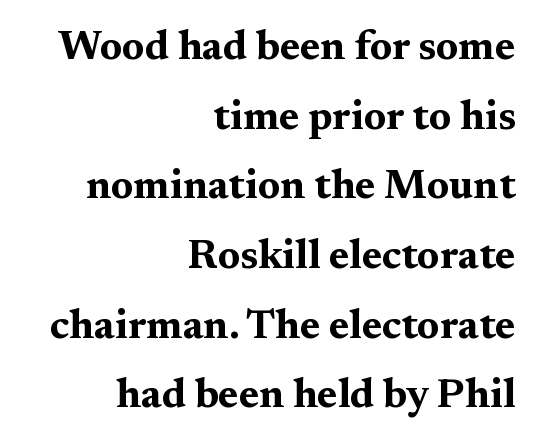
Q: Is the text bold? A: Yes.
Q: Is the text italic (slanted)? A: No, it is upright.
Q: Is the typeface a serif or a sans-serif typeface? A: Serif.
Q: Is the text underlined? A: No.
Q: How is the paragraph aligned? A: Right-aligned.
Q: Is the spacing between letters normal or unusually wide? A: Normal.
Q: Is the spacing between lines tight, normal or loose? A: Normal.
Q: Width (condensed, normal, or wide)? A: Wide.
Q: Stroke contrast? A: Medium.
Q: x-height? A: Medium.
Q: Monospaced? A: No.
